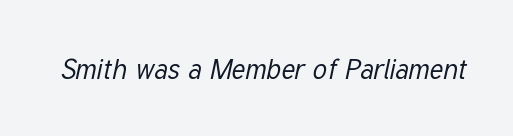
Q: Is the text bold? A: No.
Q: Is the text italic (slanted)? A: Yes, it leans right by about 12 degrees.
Q: Is the text underlined? A: No.
Q: Is the spacing between letters normal or unusually wide? A: Normal.
Q: Width (condensed, normal, or wide)? A: Condensed.
Q: Stroke contrast? A: Low.
Q: x-height? A: Medium.
Q: Monospaced? A: No.
